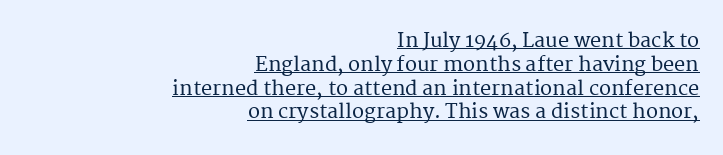
{"italic": "no", "underline": "yes", "align": "right", "line_spacing_ratio": 1.19, "letter_spacing": "normal", "letter_spacing_em": 0.0, "glyph_px": 20}
